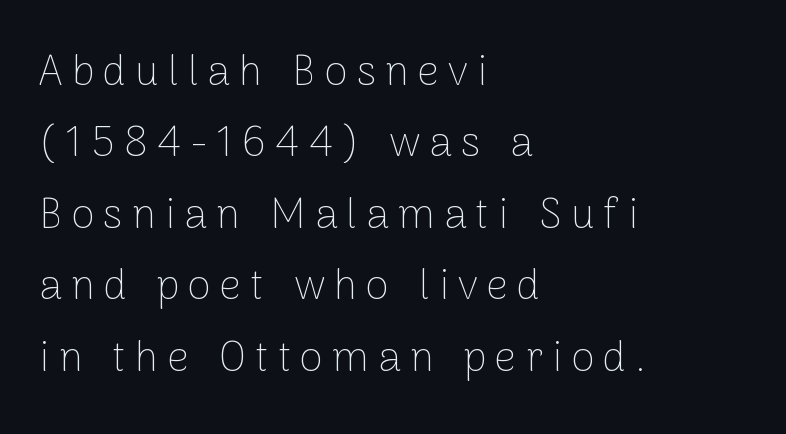
Proportional: the letters do not fall into vertical columns. Decoration check: the copy has no underline. Baseline-to-baseline distance is the conventional proportion of letter height. Line beginnings align vertically; line endings do not.
